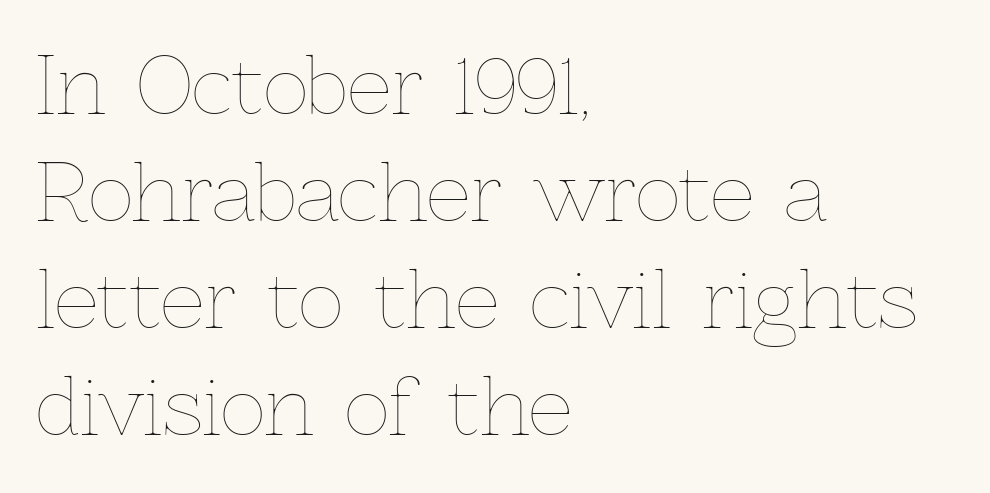
Q: Is the text bold? A: No.
Q: Is the text italic (slanted)? A: No, it is upright.
Q: Is the text underlined? A: No.
Q: How is the paragraph aligned? A: Left-aligned.
Q: Is the spacing between letters normal or unusually wide? A: Normal.
Q: Is the spacing between lines tight, normal or loose? A: Normal.
Q: Width (condensed, normal, or wide)? A: Normal.
Q: x-height? A: Medium.
Q: Monospaced? A: No.
